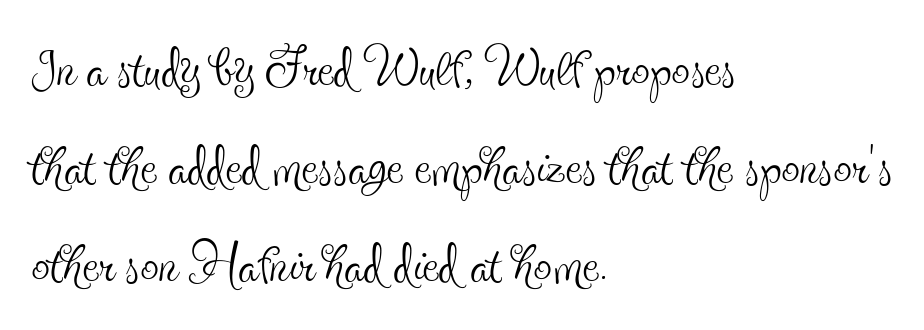
No heavy texture on the line: the type isn't bold. The string is rendered with underlining switched off. What stands out about the letter spacing? Nothing — it is the standard amount. The setting favours the left margin, as ordinary paragraphs usually do.
